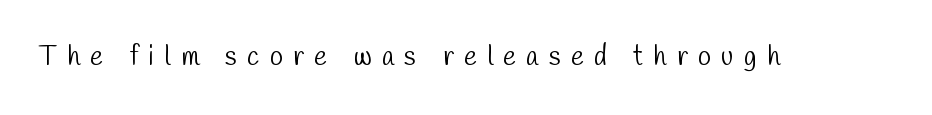
{"bold": "no", "underline": "no", "letter_spacing": "wide", "letter_spacing_em": 0.38, "glyph_px": 27}
